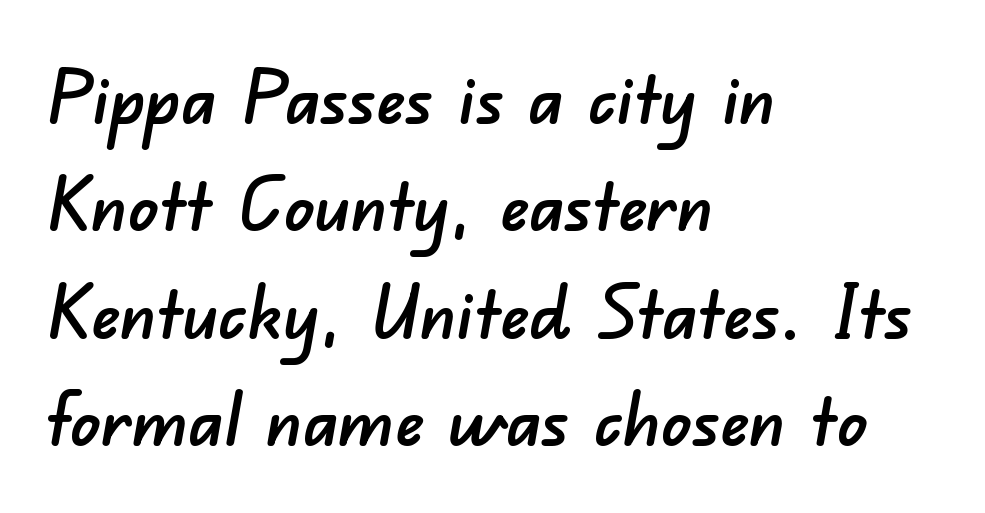
{"serif": "no", "width": "normal", "stroke_contrast": "low", "x_height": "small", "monospaced": "no", "underline": "no", "align": "left", "line_spacing": "normal", "line_spacing_ratio": 1.45, "letter_spacing": "normal", "letter_spacing_em": 0.0, "glyph_px": 74}
